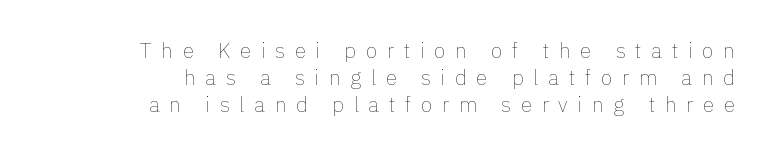
The type sits square on the baseline with zero lean. The ragged edge is on the left, which tells us the setting is flush right. Is the type heavy? It reads as light-to-regular instead. Each word looks stretched out because of the extra space between its letters. Quick note: underline off. If you measured baseline to baseline, you'd find a middling distance.
